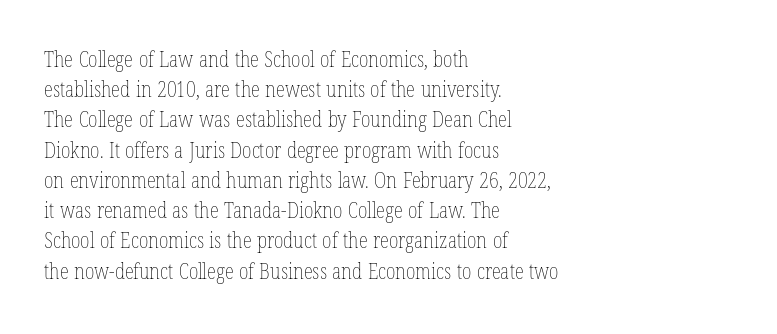
Q: Is the text bold? A: No.
Q: Is the text italic (slanted)? A: No, it is upright.
Q: Is the text underlined? A: No.
Q: How is the paragraph aligned? A: Left-aligned.
Q: Is the spacing between letters normal or unusually wide? A: Normal.
Q: Is the spacing between lines tight, normal or loose? A: Normal.
